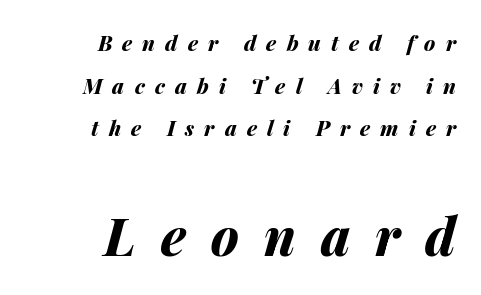
A great deal of white space separates one row of letters from the next. Its strokes are broad and dark, the hallmark of bold type. If you drew a line through each stem, it would be angled. This layout puts the modest block above and the oversized block below. The setting favours the right margin, as signatures and pull-quotes sometimes do. Rule under the text: the space is simply empty.
